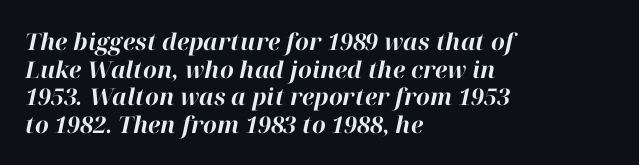
The image shows 23 px bold type, italic (leaning right); set left-aligned, line spacing 1.2x, normal letter spacing, not underlined.
